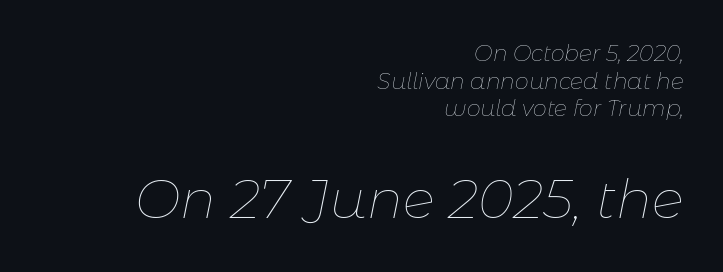
{"italic": "yes", "lean": "right", "slant_degrees": 11, "bold": "no", "weight": "thin", "width": "normal", "stroke_contrast": "low", "x_height": "medium", "monospaced": "no", "underline": "no", "align": "right", "line_spacing": "normal", "line_spacing_ratio": 1.26, "letter_spacing": "normal", "letter_spacing_em": 0.0, "larger_block": "second", "size_ratio": 2.45, "glyph_px": 54}
